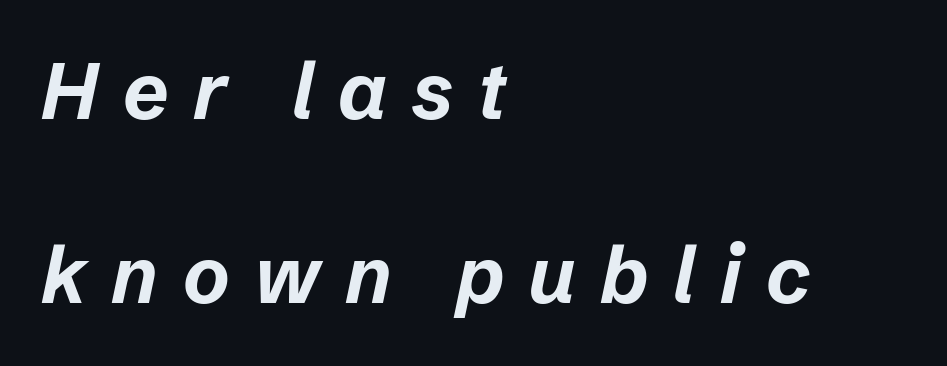
Q: Is the text bold? A: Yes.
Q: Is the text italic (slanted)? A: Yes, it leans right by about 12 degrees.
Q: Is the text underlined? A: No.
Q: How is the paragraph aligned? A: Left-aligned.
Q: Is the spacing between letters normal or unusually wide? A: Unusually wide.
Q: Is the spacing between lines tight, normal or loose? A: Loose.
Q: Width (condensed, normal, or wide)? A: Normal.
Q: Stroke contrast? A: Low.
Q: x-height? A: Medium.
Q: Monospaced? A: No.
